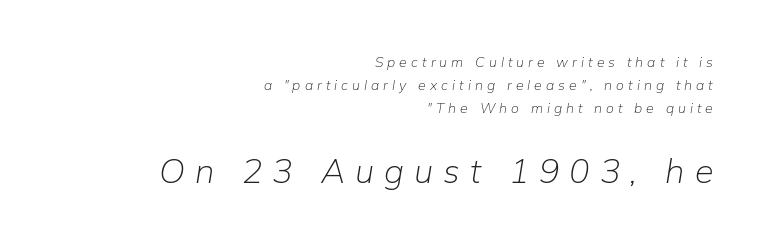
{"italic": "yes", "lean": "right", "slant_degrees": 9, "bold": "no", "weight": "light", "width": "normal", "stroke_contrast": "low", "x_height": "medium", "monospaced": "no", "underline": "no", "align": "right", "line_spacing": "normal", "line_spacing_ratio": 1.63, "letter_spacing": "wide", "letter_spacing_em": 0.29, "larger_block": "second", "size_ratio": 2.43, "glyph_px": 34}
